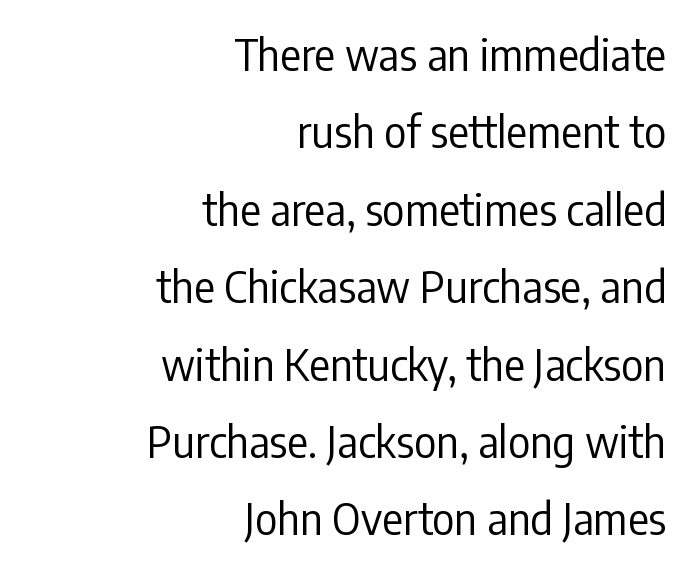
Q: Is the text bold? A: No.
Q: Is the text italic (slanted)? A: No, it is upright.
Q: Is the typeface a serif or a sans-serif typeface? A: Sans-serif.
Q: Is the text underlined? A: No.
Q: How is the paragraph aligned? A: Right-aligned.
Q: Is the spacing between letters normal or unusually wide? A: Normal.
Q: Width (condensed, normal, or wide)? A: Condensed.
Q: Stroke contrast? A: Low.
Q: x-height? A: Medium.
Q: Monospaced? A: No.
